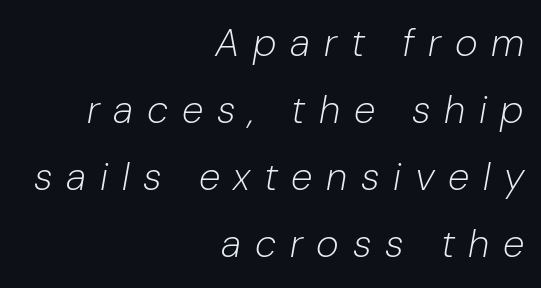
The passage shown is not underscored anywhere. Weight class: somewhere from thin through regular. Line endings align vertically; line beginnings do not. Rendered with sloped, italic letterforms.
